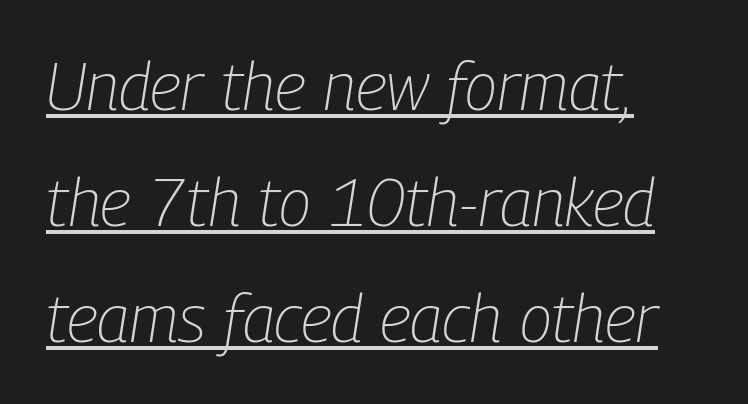
The image shows 66 px light, condensed type, italic (leaning right); set left-aligned, line spacing 1.76x, normal letter spacing, underlined; low stroke contrast and a medium x-height.
